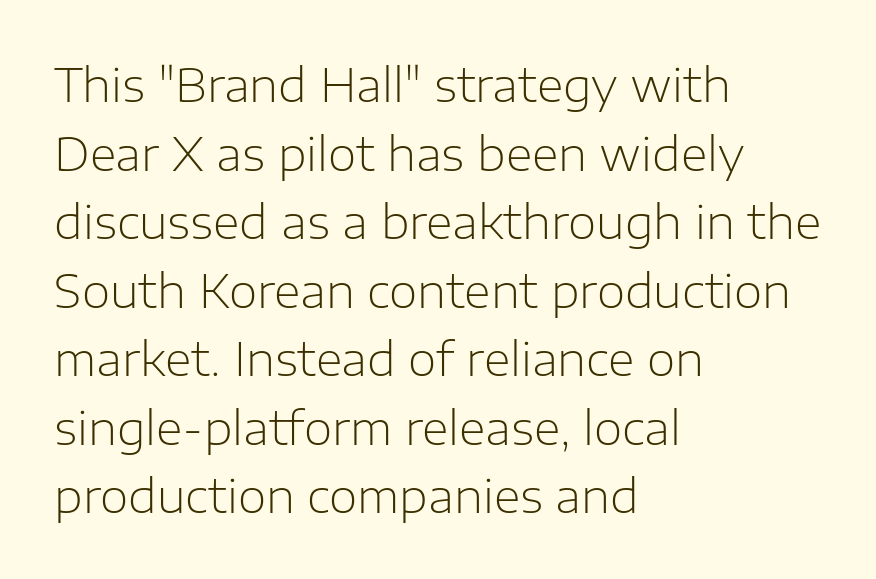
The image shows 46 px light sans-serif type, upright; set left-aligned, normal line spacing (1.49x), normal letter spacing, not underlined; low stroke contrast and a medium x-height.
